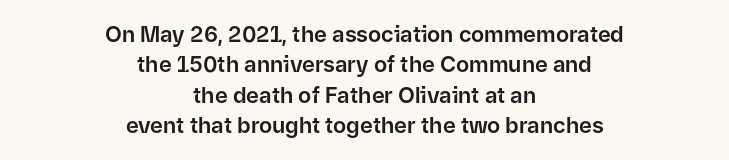
In terms of letterspacing, this is plain default setting. Every character sits straight up, as roman type does. Horizontal bands of white between lines are of average thickness. Short and long lines alike share a common midpoint.
